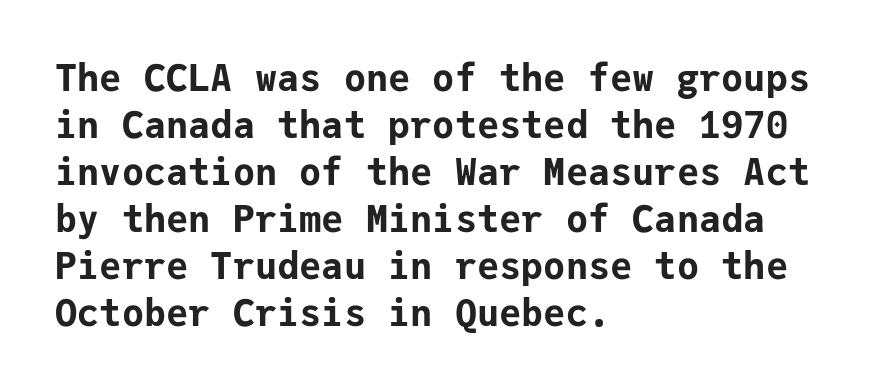
Q: Is the text bold? A: Yes.
Q: Is the text italic (slanted)? A: No, it is upright.
Q: Is the typeface a serif or a sans-serif typeface? A: Sans-serif.
Q: Is the text underlined? A: No.
Q: How is the paragraph aligned? A: Left-aligned.
Q: Is the spacing between letters normal or unusually wide? A: Normal.
Q: Is the spacing between lines tight, normal or loose? A: Normal.
Q: Width (condensed, normal, or wide)? A: Normal.
Q: Stroke contrast? A: Low.
Q: x-height? A: Medium.
Q: Monospaced? A: Yes.
